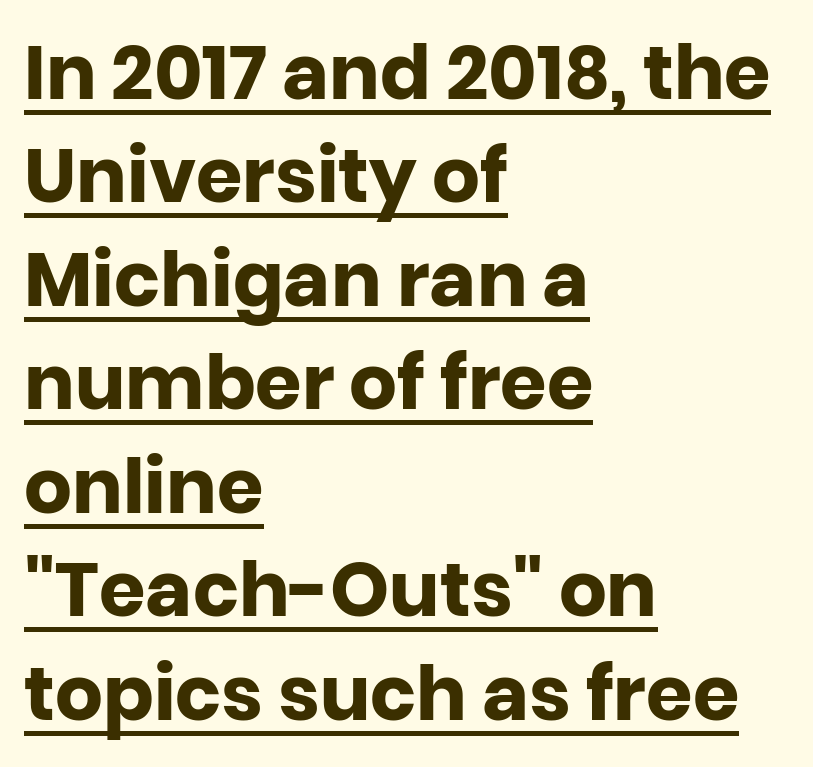
{"serif": "no", "italic": "no", "bold": "yes", "weight": "heavy", "width": "normal", "stroke_contrast": "low", "x_height": "large", "monospaced": "no", "underline": "yes", "align": "left", "line_spacing": "normal", "line_spacing_ratio": 1.38, "letter_spacing": "normal", "letter_spacing_em": 0.0, "glyph_px": 75}
